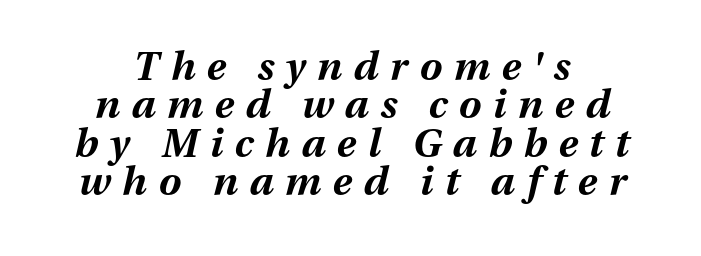
This sample uses expanded letter spacing, leaving extra air between glyphs. The space between consecutive lines is stingy. Every character sits at an angle, as italics do. Set as a true bold cut, around the 700 mark. The letters advance in unequal steps, a hallmark of proportional type.
